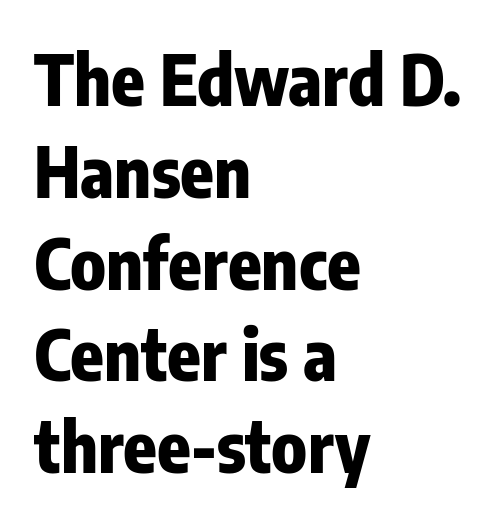
{"serif": "no", "italic": "no", "bold": "yes", "weight": "heavy", "width": "condensed", "stroke_contrast": "low", "x_height": "medium", "monospaced": "no", "underline": "no", "align": "left", "line_spacing": "normal", "line_spacing_ratio": 1.33, "letter_spacing": "normal", "letter_spacing_em": 0.0, "glyph_px": 69}
